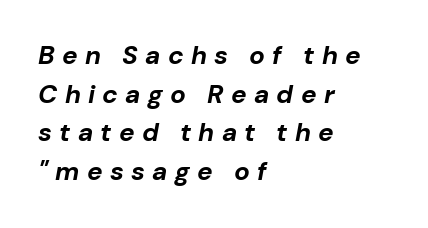
Q: Is the text bold? A: Yes.
Q: Is the text italic (slanted)? A: Yes, it leans right by about 10 degrees.
Q: Is the text underlined? A: No.
Q: How is the paragraph aligned? A: Left-aligned.
Q: Is the spacing between letters normal or unusually wide? A: Unusually wide.
Q: Is the spacing between lines tight, normal or loose? A: Normal.
